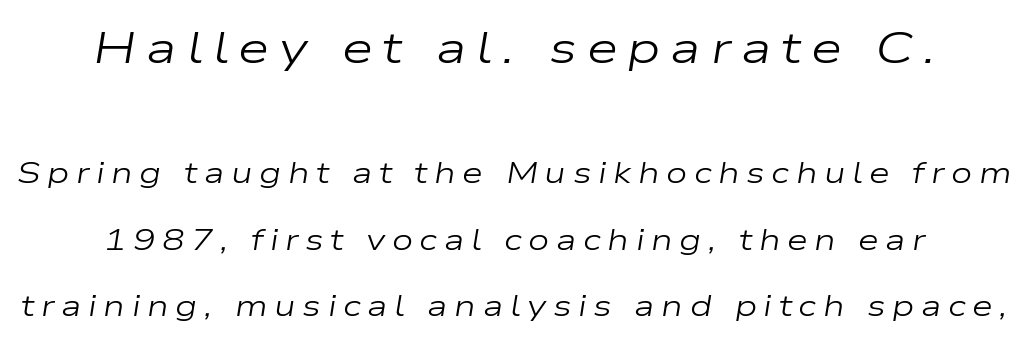
The image shows 45 px regular-weight, wide type, italic (leaning right); set centered, loose line spacing (2.21x), unusually wide letter spacing (+0.22 em), not underlined; the first (top) block is 1.5x larger; low stroke contrast and a medium x-height.
